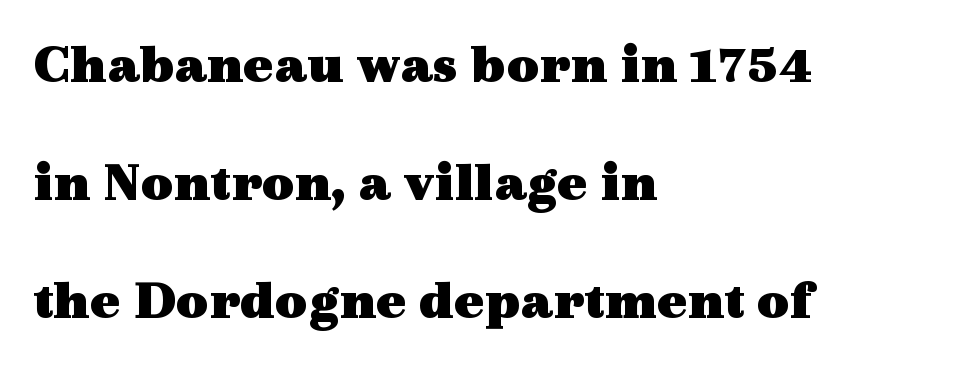
{"serif": "yes", "italic": "no", "bold": "yes", "weight": "heavy", "width": "wide", "x_height": "medium", "monospaced": "no", "underline": "no", "align": "left", "line_spacing": "loose", "line_spacing_ratio": 2.11, "letter_spacing": "normal", "letter_spacing_em": 0.0, "glyph_px": 56}
